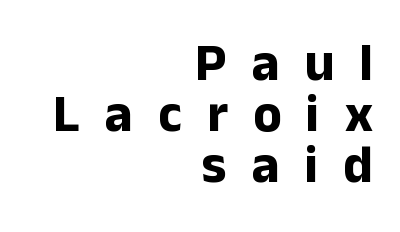
Q: Is the text bold? A: Yes.
Q: Is the text italic (slanted)? A: No, it is upright.
Q: Is the typeface a serif or a sans-serif typeface? A: Sans-serif.
Q: Is the text underlined? A: No.
Q: How is the paragraph aligned? A: Right-aligned.
Q: Is the spacing between letters normal or unusually wide? A: Unusually wide.
Q: Is the spacing between lines tight, normal or loose? A: Tight.
Q: Width (condensed, normal, or wide)? A: Normal.
Q: Stroke contrast? A: Low.
Q: x-height? A: Medium.
Q: Monospaced? A: No.
